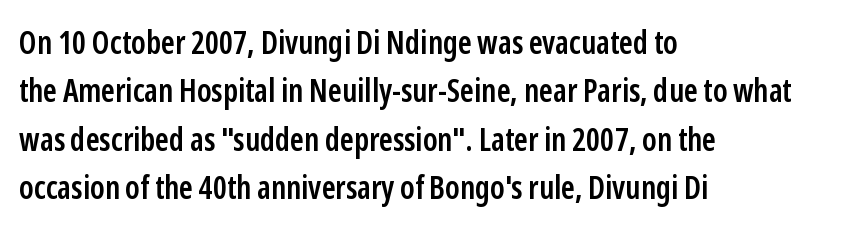
Looks like regular typesetting: each glyph gets only the width it needs. These words are printed semibold, heavier than regular yet not bold. Rule under the text: the space is simply empty. The gaps between neighbouring characters are ordinary and unremarkable. This is the regular roman posture of the typeface. These lines sit exactly where default settings would place them.
